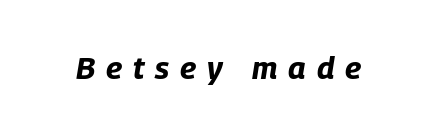
The letterforms stand isolated, each surrounded by extra space. The letters are bold, with thick, heavy strokes. Unmarked baselines from the first word to the last. The axis of the letterforms is tilted away from vertical. These lines are rendered in a variable-pitch font.
